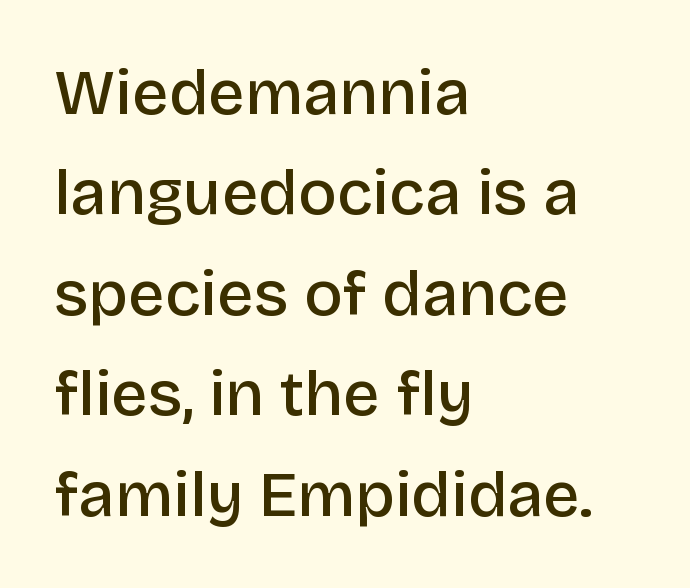
Q: Is the text bold? A: Semi-bold.
Q: Is the text italic (slanted)? A: No, it is upright.
Q: Is the typeface a serif or a sans-serif typeface? A: Sans-serif.
Q: Is the text underlined? A: No.
Q: How is the paragraph aligned? A: Left-aligned.
Q: Is the spacing between letters normal or unusually wide? A: Normal.
Q: Is the spacing between lines tight, normal or loose? A: Normal.
Q: Width (condensed, normal, or wide)? A: Normal.
Q: Stroke contrast? A: Low.
Q: x-height? A: Large.
Q: Monospaced? A: No.
